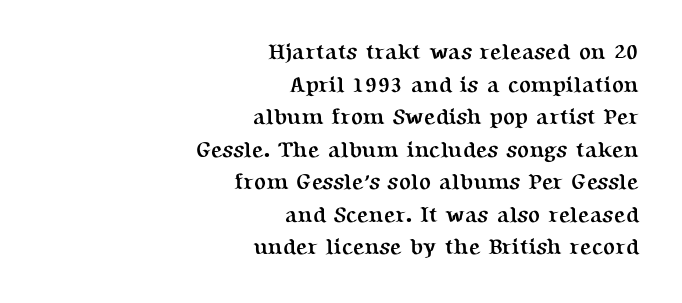
{"italic": "no", "bold": "yes", "underline": "no", "align": "right", "line_spacing": "normal", "line_spacing_ratio": 1.48, "letter_spacing": "normal", "letter_spacing_em": 0.0, "glyph_px": 22}
